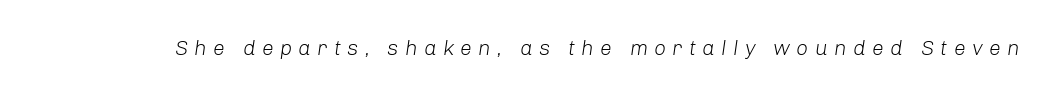
The image shows 21 px text type, italic (leaning right); set unusually wide letter spacing (+0.3 em), not underlined.
